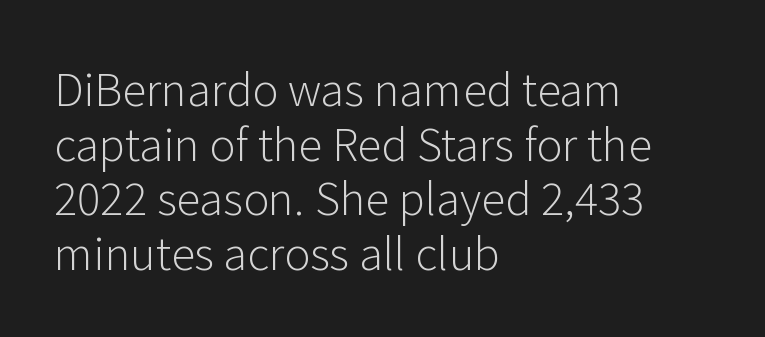
Q: Is the text bold? A: No.
Q: Is the text italic (slanted)? A: No, it is upright.
Q: Is the typeface a serif or a sans-serif typeface? A: Sans-serif.
Q: Is the text underlined? A: No.
Q: How is the paragraph aligned? A: Left-aligned.
Q: Is the spacing between letters normal or unusually wide? A: Normal.
Q: Width (condensed, normal, or wide)? A: Normal.
Q: Stroke contrast? A: Low.
Q: x-height? A: Medium.
Q: Monospaced? A: No.
